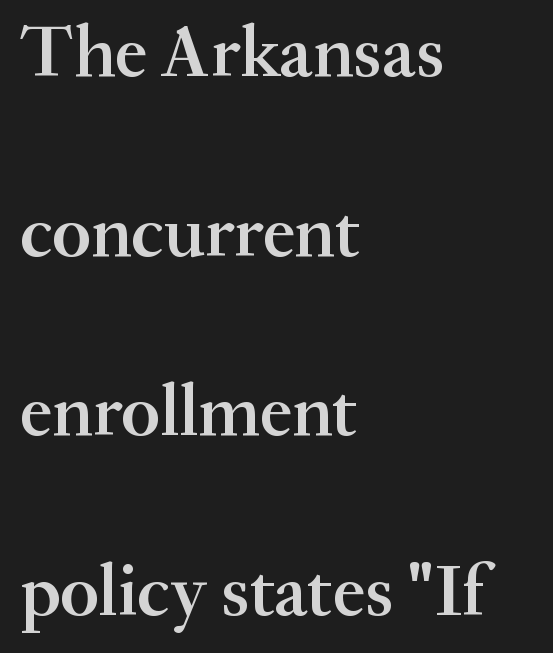
What stands out about the letter spacing? Nothing — it is the standard amount. Does the lettering tilt? It doesn't — this is upright. Varying glyph widths throughout — classic text-font behaviour. The block of text is sparse from top to bottom, with ample space between rows. A fair bit of extra ink — the face is semibold, not bold.
